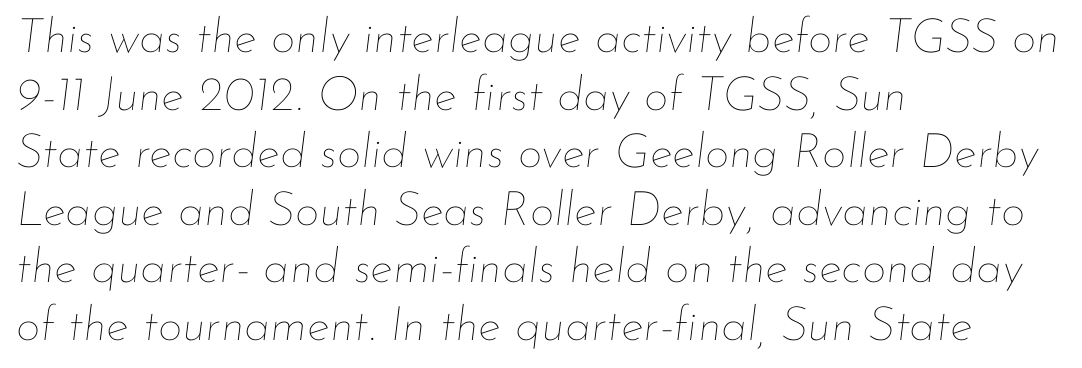
Q: Is the text bold? A: No.
Q: Is the text italic (slanted)? A: Yes, it leans right by about 7 degrees.
Q: Is the text underlined? A: No.
Q: How is the paragraph aligned? A: Left-aligned.
Q: Is the spacing between letters normal or unusually wide? A: Normal.
Q: Width (condensed, normal, or wide)? A: Normal.
Q: Stroke contrast? A: Low.
Q: x-height? A: Small.
Q: Monospaced? A: No.
